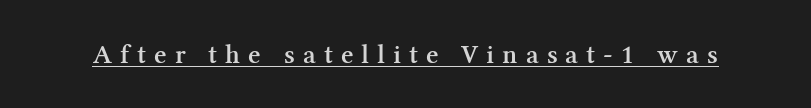
The passage shown is underscored from start to finish. The letters stand upright; this is a roman face. Notice the strokes are somewhat thickened but not fully heavy: this is a semibold. The tracking reads as deliberately expanded to a designer's eye.
